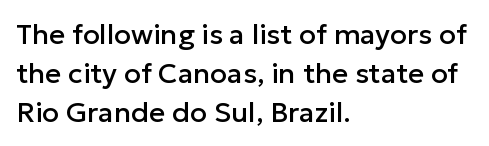
The specimen omits any rule beneath the text block's lines. The letters advance in unequal steps, a hallmark of proportional type. Between one letter and the next there's only the usual sliver of space. This is sans-serif lettering, the kind often seen on screens and signage. Horizontally, the lines are justified to the leading edge only. Posture: vertical.
